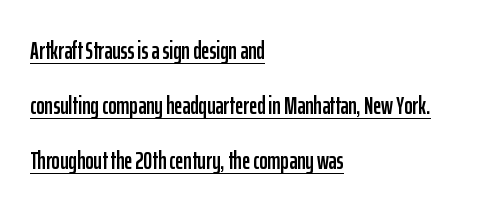
The image shows 25 px text type, upright; set left-aligned, loose line spacing (2.21x), normal letter spacing, underlined.
